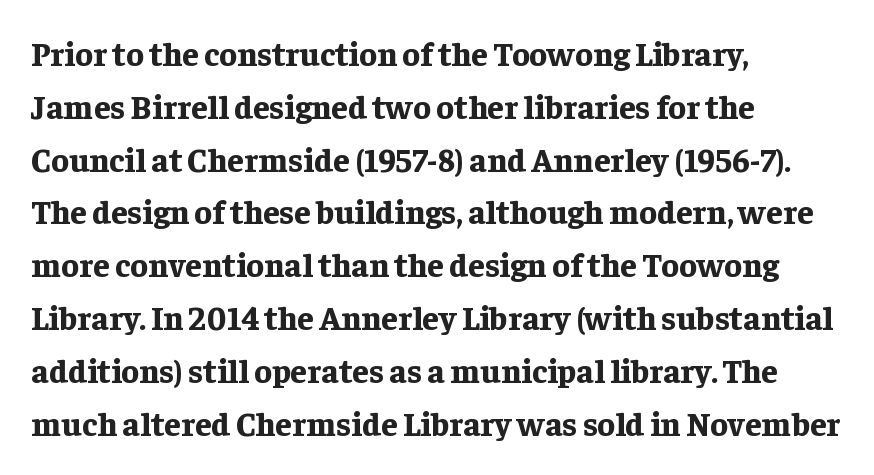
The passage shown is emphatically bold. This sample keeps an unexceptional amount of space between lines. Unlike a clean sans, this face finishes its strokes with serifs. A clean baseline with only descenders dipping below it. This rendering leaves character spacing at its baseline value. If you drew a line through each stem, it would be perfectly vertical.
